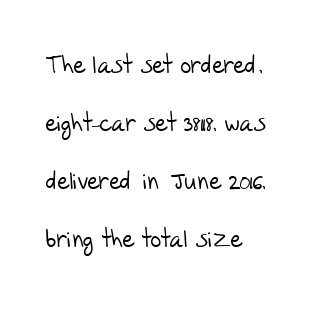
{"bold": "no", "underline": "no", "align": "left", "line_spacing": "loose", "line_spacing_ratio": 2.41, "letter_spacing": "normal", "letter_spacing_em": 0.0, "glyph_px": 24}
